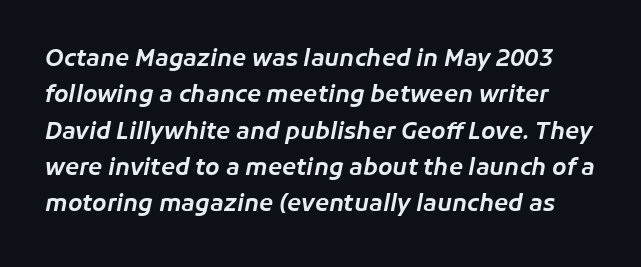
{"italic": "yes", "lean": "right", "slant_degrees": 11, "underline": "no", "line_spacing": "normal", "line_spacing_ratio": 1.58, "letter_spacing": "normal", "letter_spacing_em": 0.0, "glyph_px": 23}
